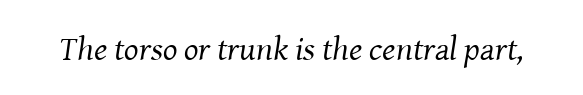
Little horizontal feet cap the strokes, marking this as serif type. You could not count columns in this text — the font is proportionally spaced. Think standard paragraph weight, or any step lighter than that. Descenders hang freely into open space.
